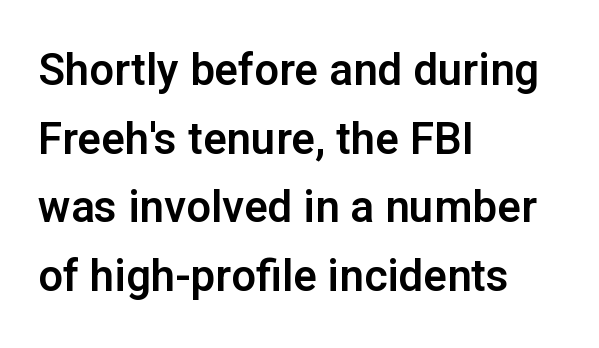
Q: Is the text italic (slanted)? A: No, it is upright.
Q: Is the typeface a serif or a sans-serif typeface? A: Sans-serif.
Q: Is the text underlined? A: No.
Q: How is the paragraph aligned? A: Left-aligned.
Q: Is the spacing between letters normal or unusually wide? A: Normal.
Q: Is the spacing between lines tight, normal or loose? A: Normal.
Q: Width (condensed, normal, or wide)? A: Normal.
Q: Stroke contrast? A: Low.
Q: x-height? A: Medium.
Q: Monospaced? A: No.
